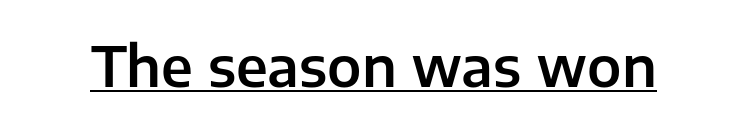
Students, observe the line beneath the letters — that is underlining. You can tell from the bare stems that sans-serif type was used. The rendering keeps characters at their native spacing. A typesetter would call this proportional, since set widths differ per character. Style check: upright.
